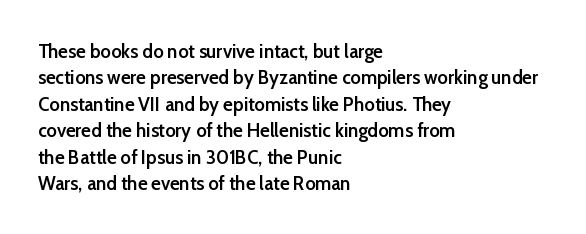
Q: Is the text bold? A: Semi-bold.
Q: Is the text italic (slanted)? A: No, it is upright.
Q: Is the text underlined? A: No.
Q: How is the paragraph aligned? A: Left-aligned.
Q: Is the spacing between letters normal or unusually wide? A: Normal.
Q: Is the spacing between lines tight, normal or loose? A: Normal.
